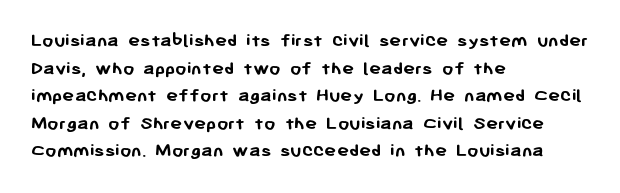
Q: Is the text bold? A: Yes.
Q: Is the text italic (slanted)? A: No, it is upright.
Q: Is the text underlined? A: No.
Q: How is the paragraph aligned? A: Left-aligned.
Q: Is the spacing between letters normal or unusually wide? A: Normal.
Q: Is the spacing between lines tight, normal or loose? A: Normal.
